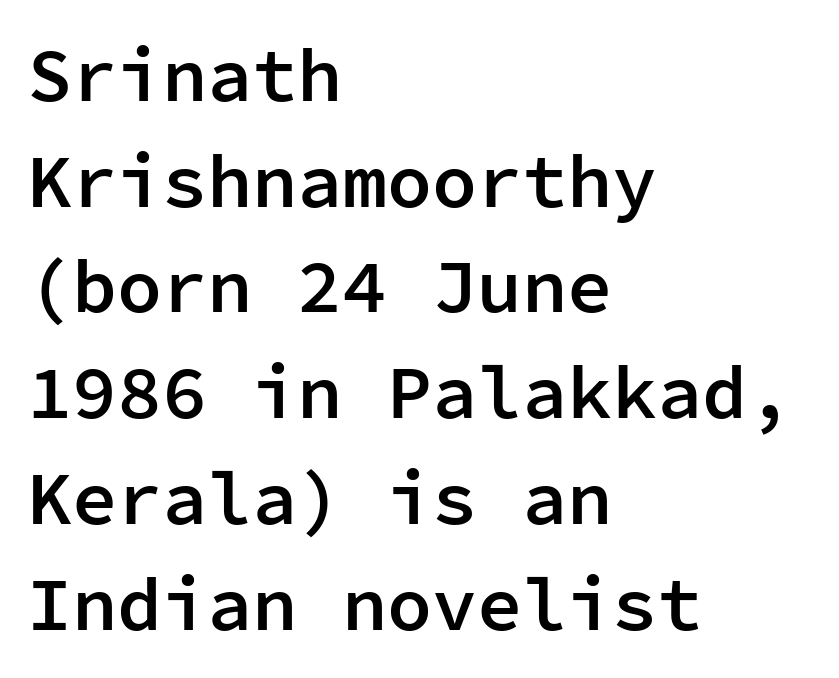
A classic flush-left, rag-right setting is used for this passage. It's the straight-up-and-down kind of type. You can tell from the bare stems that sans-serif type was used. The rendering uses typewriter-style spacing with identical character cells.
